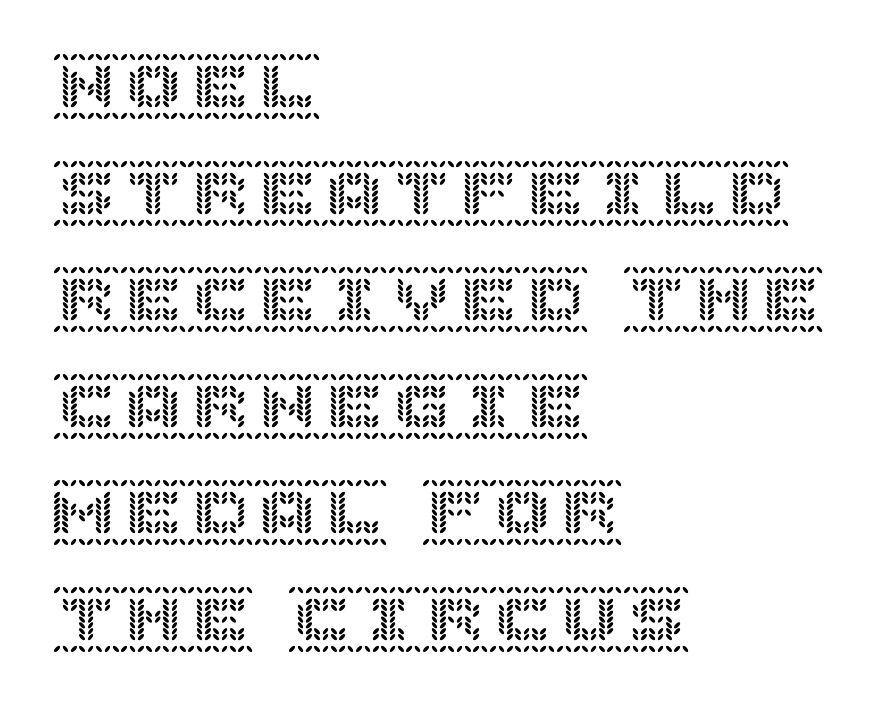
Does extra space separate the letters? No, they use regular spacing. Normally led — the rows are evenly, conventionally spaced. These lines were composed using upright roman letters. Lines of text with bare space underneath.
